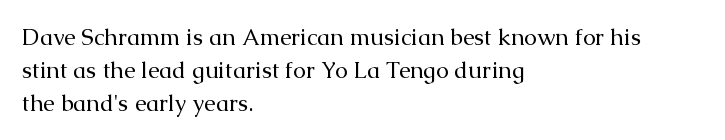
Honestly, the row spacing looks completely unremarkable. Caption: face not bold, strokes unweighted. Posture: vertical. This rendering features lettering with no underline. The setting favours the left margin, as ordinary paragraphs usually do.
